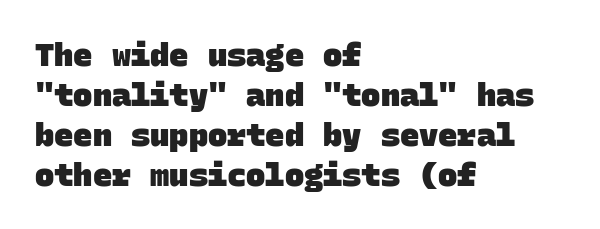
The image shows 32 px heavy sans-serif type, monospaced; set left-aligned, normal line spacing (1.25x), normal letter spacing, not underlined; low stroke contrast and a large x-height.
